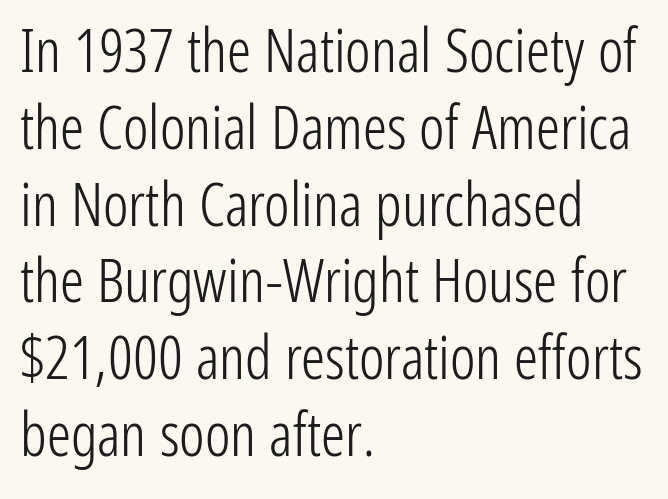
{"serif": "no", "italic": "no", "bold": "no", "weight": "light", "width": "condensed", "stroke_contrast": "low", "x_height": "medium", "monospaced": "no", "underline": "no", "align": "left", "line_spacing": "normal", "line_spacing_ratio": 1.28, "letter_spacing": "normal", "letter_spacing_em": 0.0, "glyph_px": 60}
